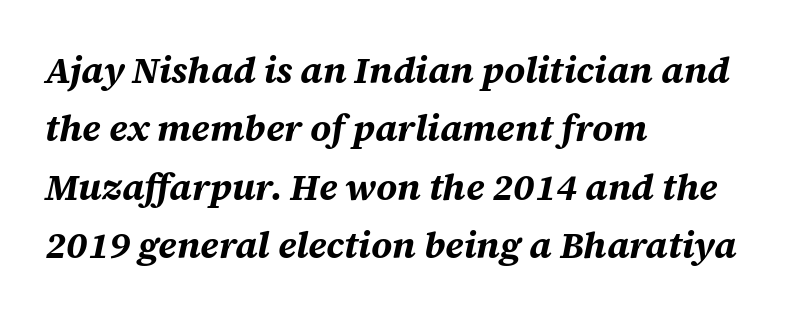
A typesetter would mark this as italic. A normal amount of white space separates one row of letters from the next. Set as a true bold cut, around the 700 mark. One-word summary of the alignment: left.
